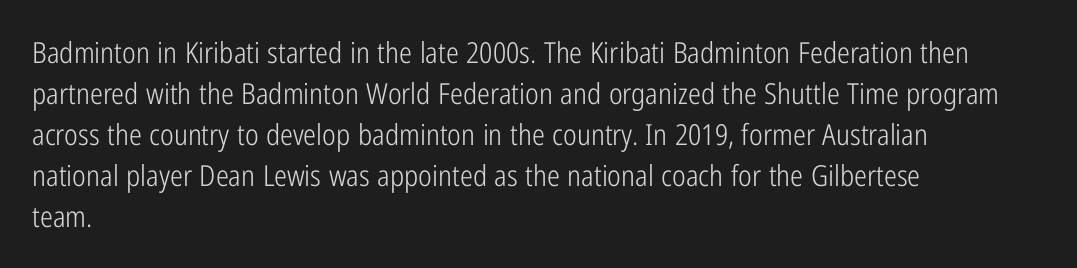
The horizontal fit of the characters is conventional and even. The letters stand upright; this is a roman face. This reads as an unemphasized weight, regular at the heaviest. In terms of letterform style, serifs are entirely absent. Reading down the block, your eye returns to a fixed left position each line.
